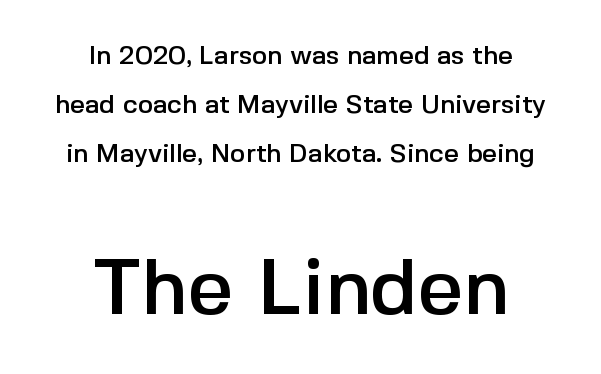
The image shows 79 px sans-serif type, upright; set centered, line spacing 1.88x, normal letter spacing, not underlined; the second (bottom) block is 3.04x larger; a medium x-height.
